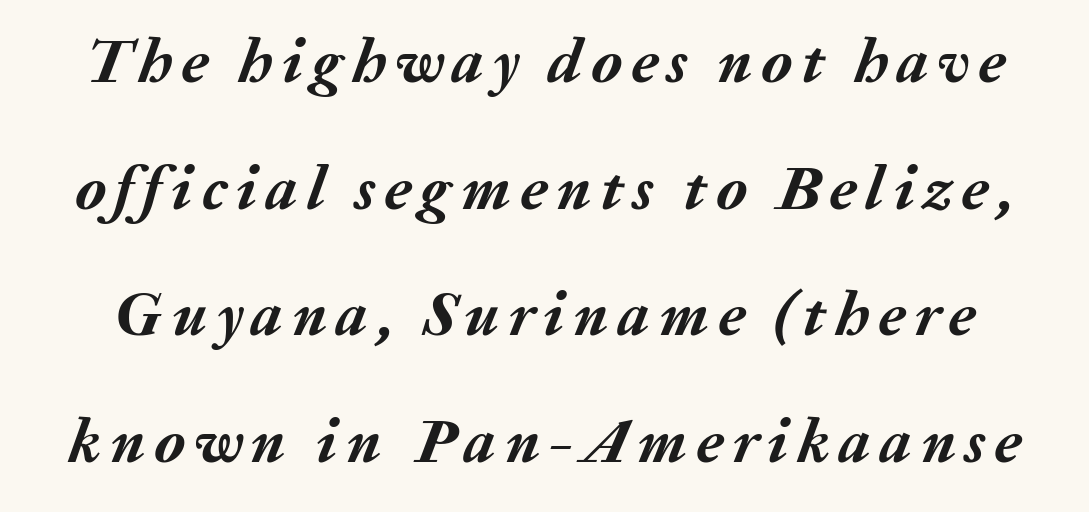
{"italic": "yes", "lean": "right", "slant_degrees": 20, "bold": "yes", "weight": "semibold", "width": "normal", "stroke_contrast": "medium", "x_height": "medium", "monospaced": "no", "underline": "no", "line_spacing": "loose", "line_spacing_ratio": 2.01, "glyph_px": 63}
